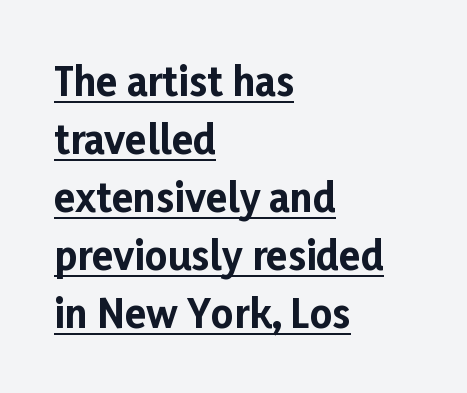
The image shows 39 px bold sans-serif type, upright; set left-aligned, normal line spacing (1.49x), normal letter spacing, underlined; low stroke contrast and a medium x-height.
